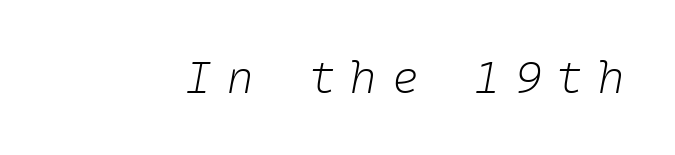
In terms of letterspacing, this is a distinctly airy, spread setting. Does the lettering tilt? It does — this is italic. Is the type heavy? It reads as light-to-regular instead. The glyphs are unaccompanied by any horizontal stroke below them.
